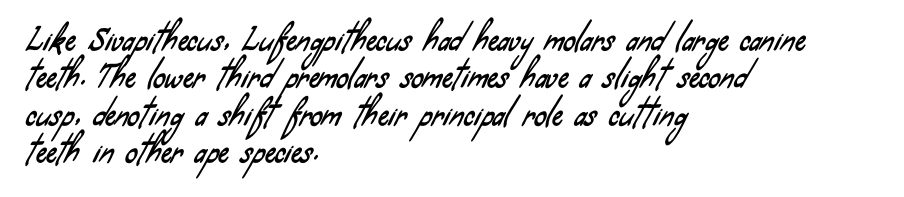
The rows are spaced the way most documents space them. The lines in this sample share a left origin and differ only in where they stop. Descenders are the only things crossing below the line. Honestly, the letter spacing is just normal — you wouldn't notice it. Is this a sans? Yes — the strokes have no serifs.
